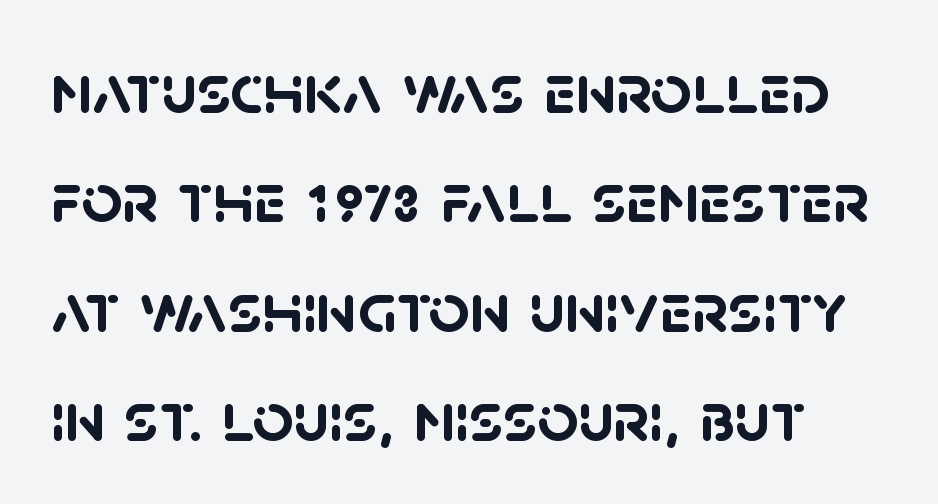
{"serif": "no", "bold": "yes", "weight": "semibold", "width": "normal", "stroke_contrast": "low", "x_height": "large", "monospaced": "no", "underline": "no", "line_spacing": "normal", "line_spacing_ratio": 1.52, "letter_spacing": "normal", "letter_spacing_em": 0.0, "glyph_px": 72}
